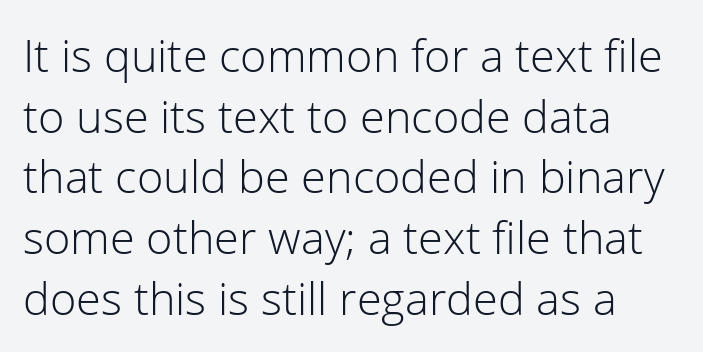
{"serif": "no", "italic": "no", "bold": "no", "weight": "light", "width": "normal", "stroke_contrast": "low", "x_height": "medium", "monospaced": "no", "underline": "no", "align": "left", "line_spacing": "normal", "line_spacing_ratio": 1.35, "letter_spacing": "normal", "letter_spacing_em": 0.0, "glyph_px": 45}
